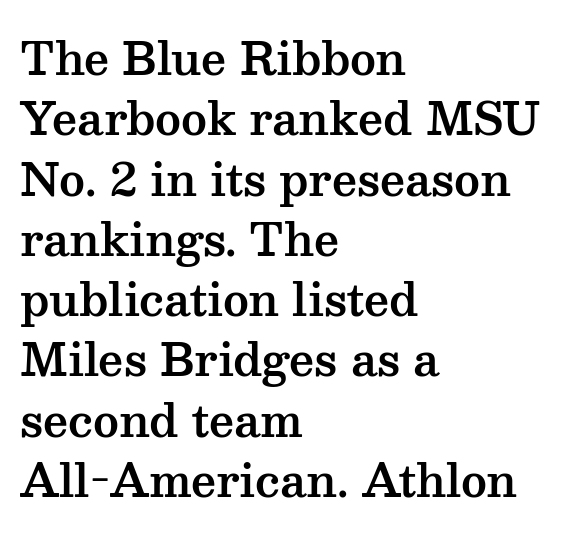
The face used here is proportionally spaced, like ordinary book or web type. Is there much room between lines? A standard amount, neither cramped nor airy. Words appear dense and cohesive because spacing is normal. Little horizontal feet cap the strokes, marking this as serif type.
